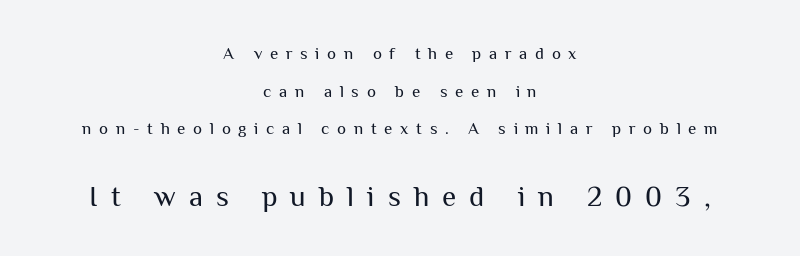
Compared with typical paragraphs, the rows here are farther apart. Where is the straight margin? There isn't one; the lines are centered. The font sits on the lighter half of the weight spectrum, regular included. The tracking reads as deliberately expanded to a designer's eye. Words float on clear page, feet unadorned.
